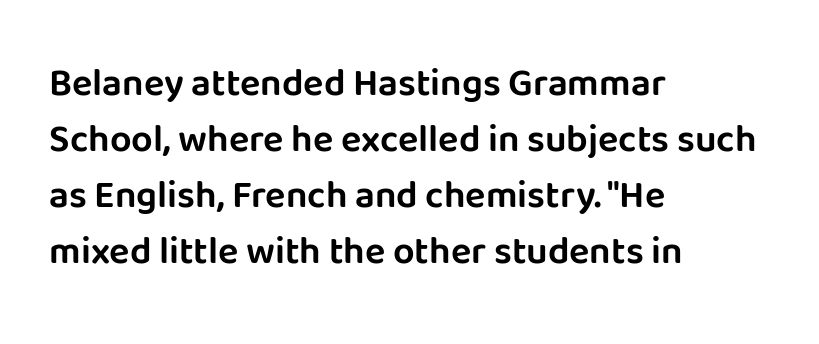
Q: Is the text italic (slanted)? A: No, it is upright.
Q: Is the typeface a serif or a sans-serif typeface? A: Sans-serif.
Q: Is the text underlined? A: No.
Q: How is the paragraph aligned? A: Left-aligned.
Q: Is the spacing between letters normal or unusually wide? A: Normal.
Q: Is the spacing between lines tight, normal or loose? A: Normal.
Q: Width (condensed, normal, or wide)? A: Normal.
Q: Stroke contrast? A: Low.
Q: x-height? A: Large.
Q: Monospaced? A: No.
